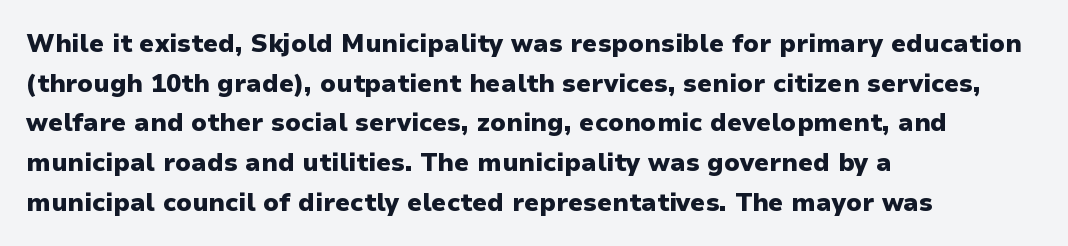
{"italic": "no", "bold": "yes", "underline": "no", "align": "left", "line_spacing": "normal", "line_spacing_ratio": 1.59, "letter_spacing": "normal", "letter_spacing_em": 0.0, "glyph_px": 25}
